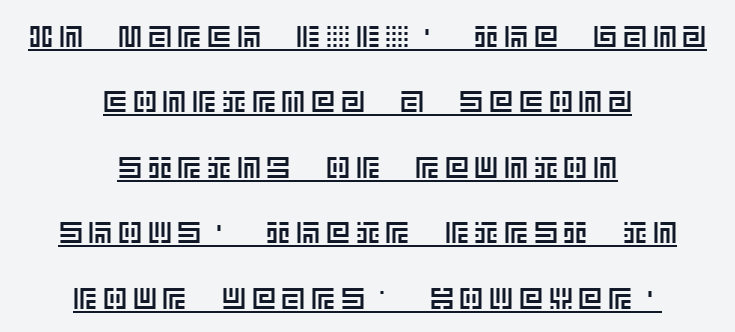
The image shows 30 px text type, upright; set centered, loose line spacing (2.18x), underlined; a large x-height.
